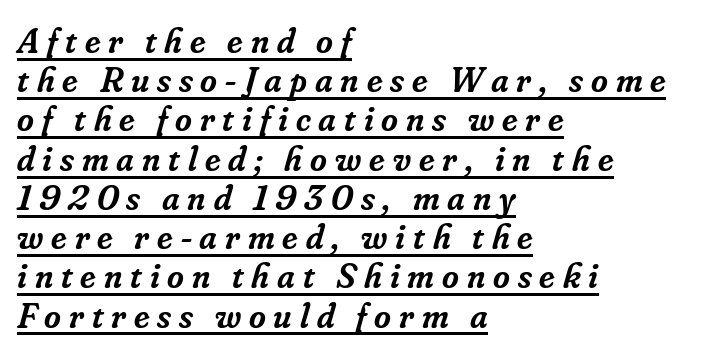
The image shows 36 px semibold serif type, italic (leaning right); set left-aligned, tight line spacing (1.09x), unusually wide letter spacing (+0.22 em), underlined; low stroke contrast and a small x-height.
